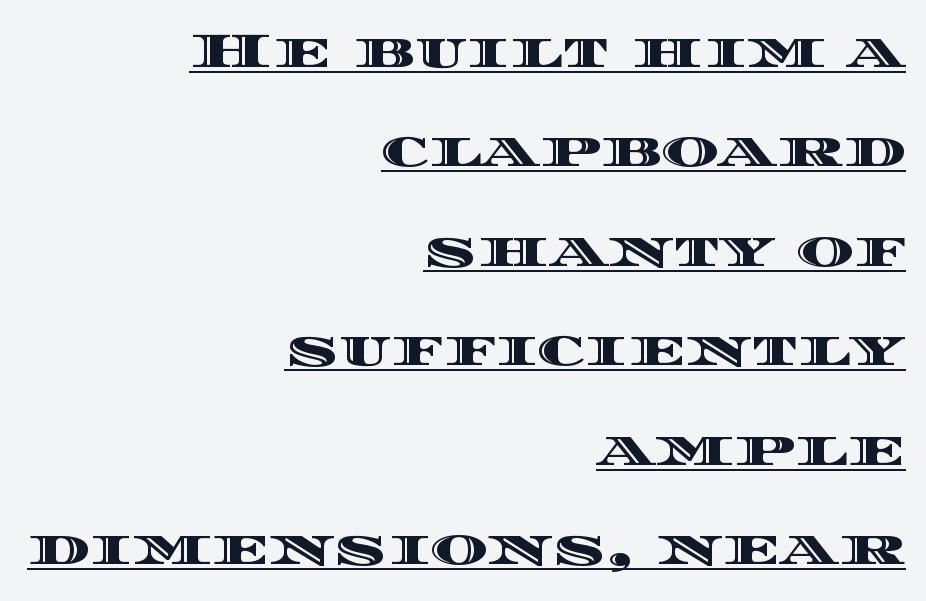
The image shows 49 px wide type, upright; set right-aligned, loose line spacing (2.03x), normal letter spacing, underlined; a large x-height.
